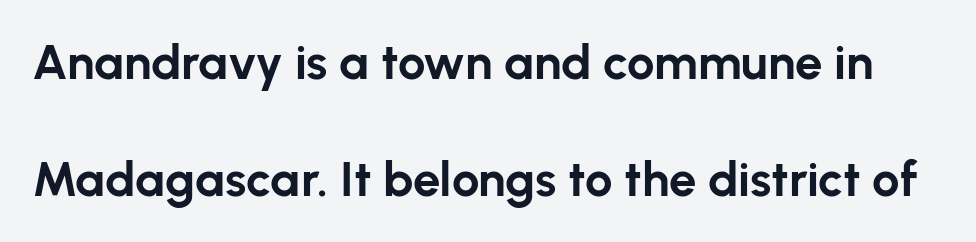
Reading down the column, the eye jumps a long way to each next line. Each row of text sits above clean, open space. To sum up the face: it is a sans, with no serifs. Pretty heavy lettering here — definitely bold. This is the regular roman posture of the typeface. Here the designer chose a conventional face with non-uniform glyph widths.
